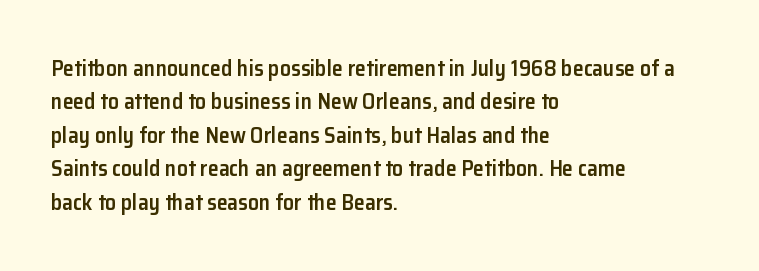
Q: Is the text bold? A: Semi-bold.
Q: Is the text italic (slanted)? A: No, it is upright.
Q: Is the text underlined? A: No.
Q: How is the paragraph aligned? A: Left-aligned.
Q: Is the spacing between letters normal or unusually wide? A: Normal.
Q: Is the spacing between lines tight, normal or loose? A: Normal.
